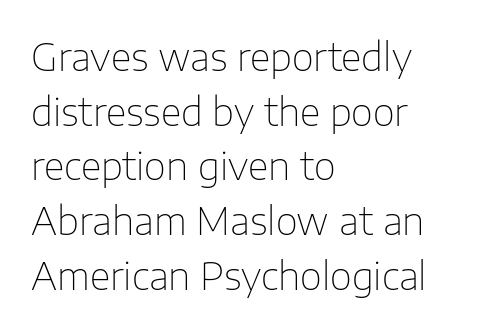
Is there any slant? The stems are plumb. Quick note: underline off. The lines are quadded left. The font family rendered here belongs to the sans-serif group.
